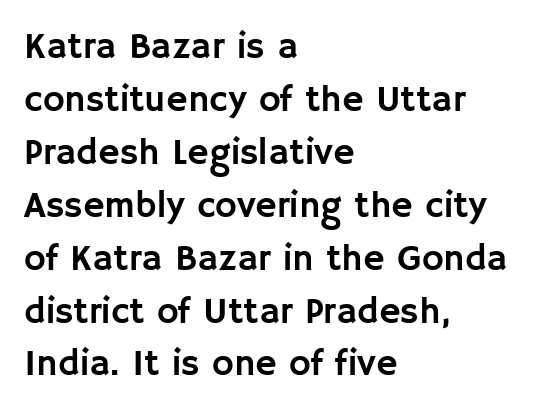
Q: Is the text italic (slanted)? A: No, it is upright.
Q: Is the typeface a serif or a sans-serif typeface? A: Sans-serif.
Q: Is the text underlined? A: No.
Q: How is the paragraph aligned? A: Left-aligned.
Q: Is the spacing between letters normal or unusually wide? A: Normal.
Q: Is the spacing between lines tight, normal or loose? A: Normal.
Q: Width (condensed, normal, or wide)? A: Normal.
Q: Stroke contrast? A: Low.
Q: x-height? A: Large.
Q: Monospaced? A: No.
